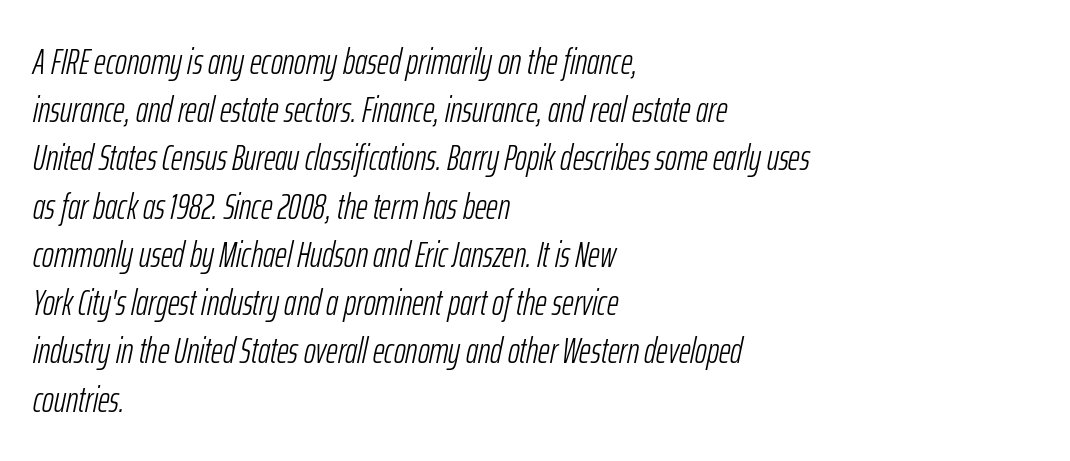
The image shows 36 px light, condensed type, italic (leaning right); set left-aligned, normal line spacing (1.34x), normal letter spacing, not underlined; low stroke contrast and a medium x-height.
